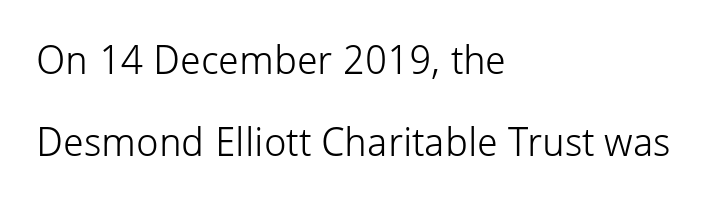
The image shows 40 px light sans-serif type, upright; set left-aligned, loose line spacing (2.04x), normal letter spacing, not underlined; low stroke contrast and a medium x-height.
